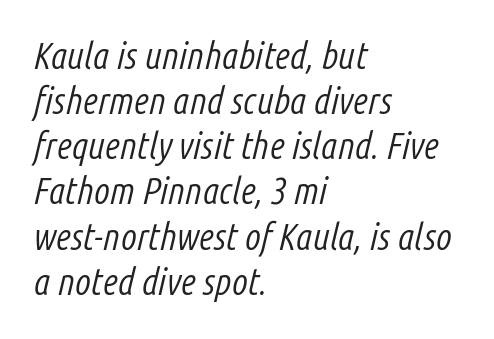
Q: Is the text bold? A: No.
Q: Is the text italic (slanted)? A: Yes, it leans right by about 14 degrees.
Q: Is the text underlined? A: No.
Q: How is the paragraph aligned? A: Left-aligned.
Q: Is the spacing between letters normal or unusually wide? A: Normal.
Q: Width (condensed, normal, or wide)? A: Condensed.
Q: Stroke contrast? A: Low.
Q: x-height? A: Medium.
Q: Monospaced? A: No.
